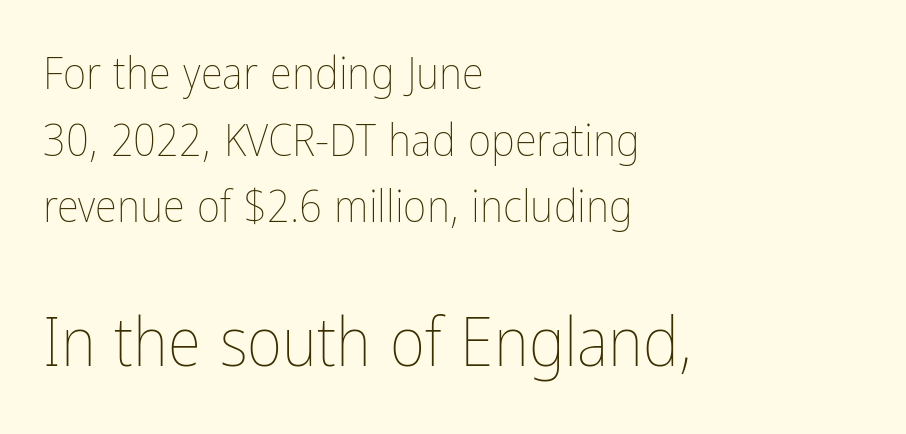
Q: Is the text bold? A: No.
Q: Is the text italic (slanted)? A: No, it is upright.
Q: Is the text underlined? A: No.
Q: How is the paragraph aligned? A: Left-aligned.
Q: Is the spacing between letters normal or unusually wide? A: Normal.
Q: Is the spacing between lines tight, normal or loose? A: Normal.
Q: Which block of text is set in a larger size, the first (top) or the second (bottom)? A: The second (bottom) one.
Q: Width (condensed, normal, or wide)? A: Condensed.
Q: Stroke contrast? A: Low.
Q: x-height? A: Medium.
Q: Monospaced? A: No.
